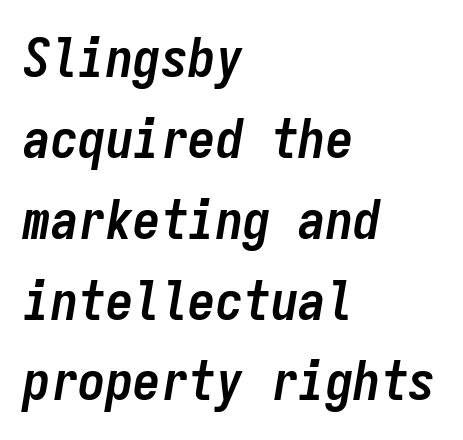
The image shows 55 px semibold, condensed type, italic (leaning right), monospaced; set left-aligned, normal line spacing (1.47x), normal letter spacing, not underlined; low stroke contrast and a medium x-height.
